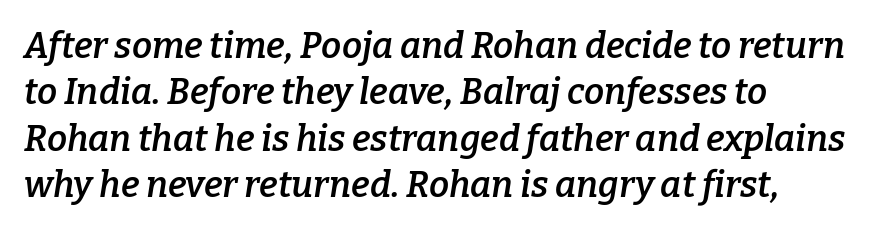
{"serif": "yes", "italic": "yes", "lean": "right", "slant_degrees": 9, "bold": "semi", "weight": "semibold", "width": "normal", "stroke_contrast": "low", "x_height": "medium", "monospaced": "no", "underline": "no", "align": "left", "line_spacing": "normal", "line_spacing_ratio": 1.29, "letter_spacing": "normal", "letter_spacing_em": 0.0, "glyph_px": 36}
